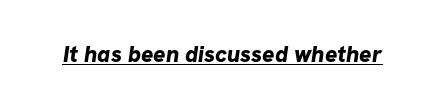
In designer terms, the underline attribute is active on this setting. Observe the ordinary spacing: letters are neighbours, not strangers. Weight: bold.
